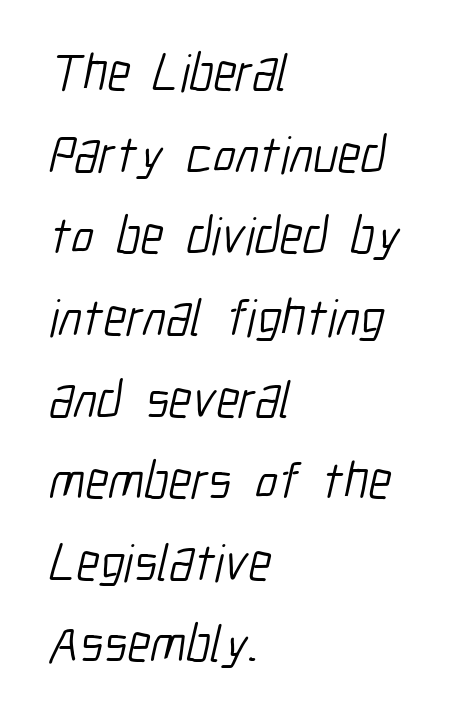
The image shows 52 px light, condensed sans-serif type; set left-aligned, normal line spacing (1.57x), normal letter spacing, not underlined; low stroke contrast and a medium x-height.
